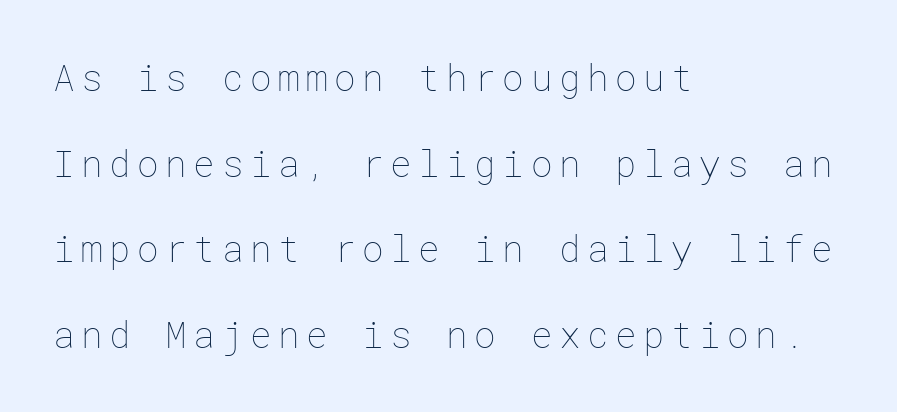
The image shows 36 px thin type, upright; set left-aligned, loose line spacing (2.38x), not underlined; low stroke contrast and a medium x-height.
